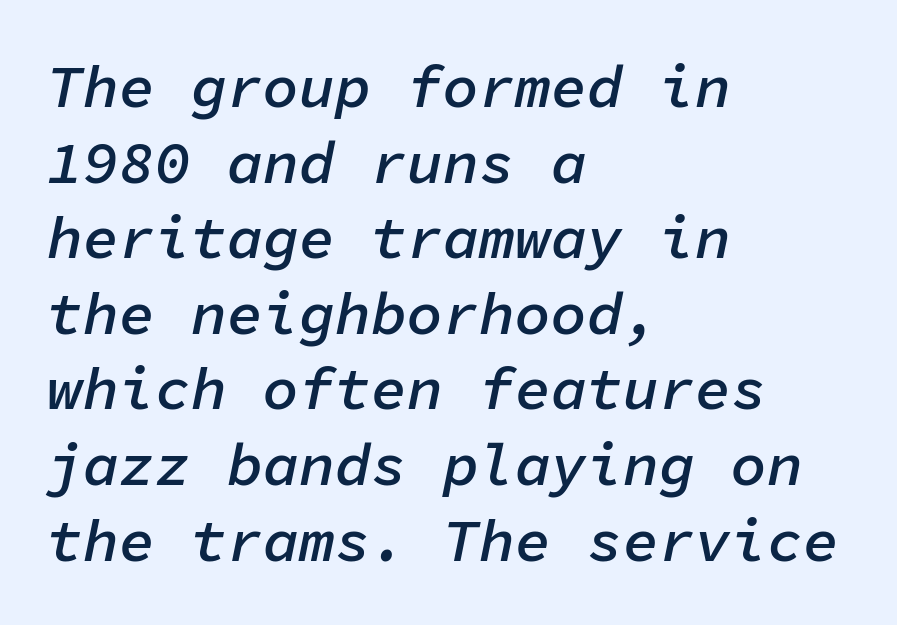
The glyphs are unaccompanied by any horizontal stroke below them. This sample keeps an unexceptional amount of space between lines. Reading down the block, your eye returns to a fixed left position each line. Each letter, wide or thin by design, is forced into the same width here. The whole block is typeset with a tilt. Semibold letterforms, between regular and bold.
